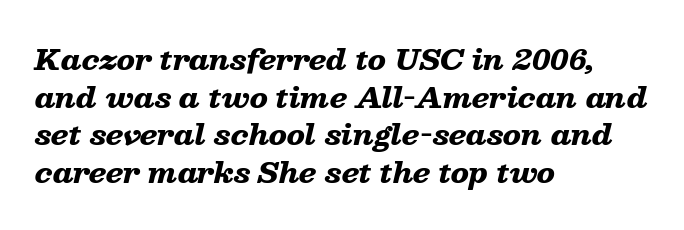
{"italic": "yes", "lean": "right", "slant_degrees": 13, "bold": "yes", "weight": "heavy", "width": "wide", "stroke_contrast": "low", "x_height": "medium", "monospaced": "no", "underline": "no", "align": "left", "line_spacing": "normal", "line_spacing_ratio": 1.34, "letter_spacing": "normal", "letter_spacing_em": 0.0, "glyph_px": 28}
